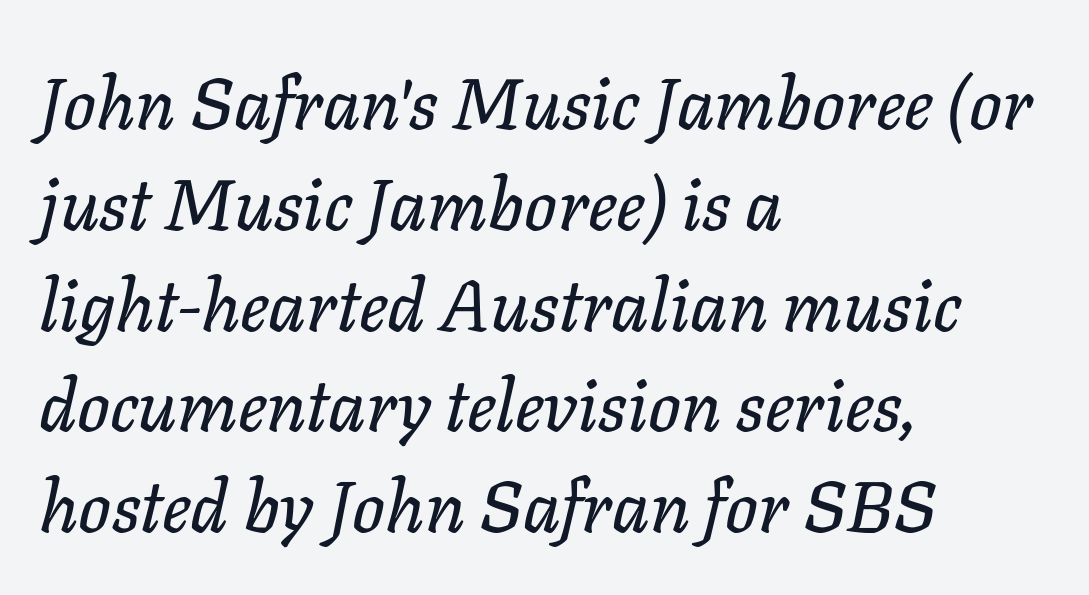
A typesetter would mark this as italic. Notice how descenders clear the ascenders below comfortably — that's standard leading. These lines stack with their left ends in a neat column. Honestly, there is no underline to notice here at all.
